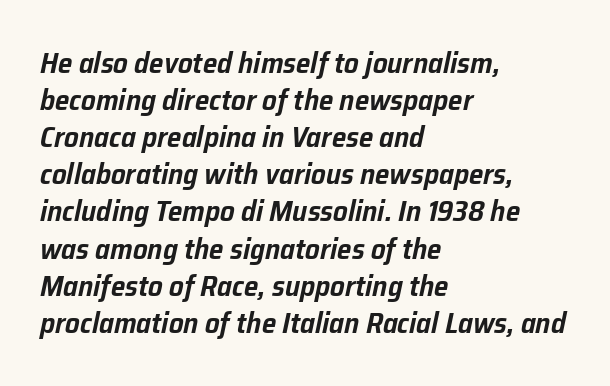
The image shows 29 px text type, italic (leaning right); set left-aligned, normal line spacing (1.28x), normal letter spacing, not underlined; low stroke contrast and a medium x-height.
